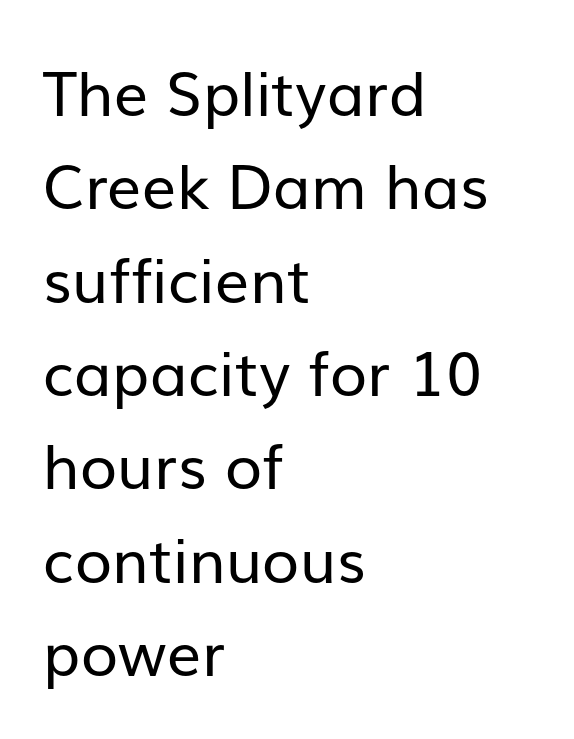
Underlining? Definitely not there. Does extra space separate the letters? No, they use regular spacing. This rendering employs a face without finishing strokes, i.e., a sans-serif. This sample is left-justified, so line endings fall wherever the words run out.
